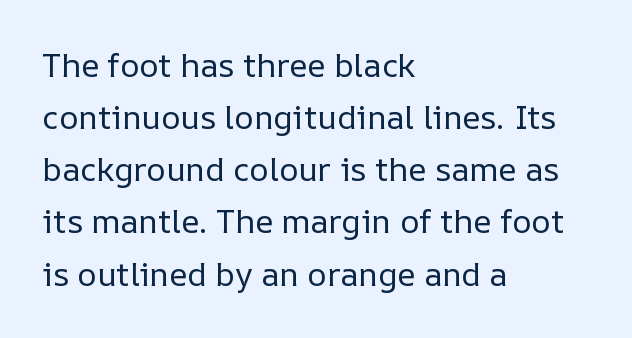
The image shows 33 px regular-weight type, upright; set left-aligned, normal line spacing (1.58x), normal letter spacing, not underlined; low stroke contrast and a medium x-height.
